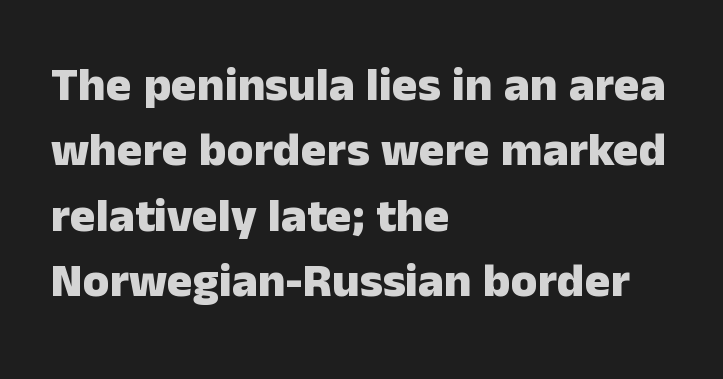
The horizontal fit of the characters is conventional and even. These words are printed bold, with thick strokes throughout. All the whitespace from short lines collects on the right. Look at the bottom of the vertical strokes: they stop flat, with no serifs. Each row of text sits above clean, open space. The lines sit at an ordinary, default distance from one another.
